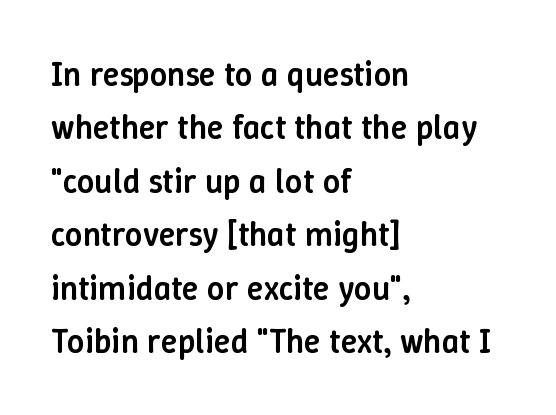
Q: Is the text bold? A: Semi-bold.
Q: Is the text italic (slanted)? A: No, it is upright.
Q: Is the text underlined? A: No.
Q: How is the paragraph aligned? A: Left-aligned.
Q: Is the spacing between letters normal or unusually wide? A: Normal.
Q: Is the spacing between lines tight, normal or loose? A: Normal.
Q: Width (condensed, normal, or wide)? A: Normal.
Q: Stroke contrast? A: Low.
Q: x-height? A: Medium.
Q: Monospaced? A: No.
